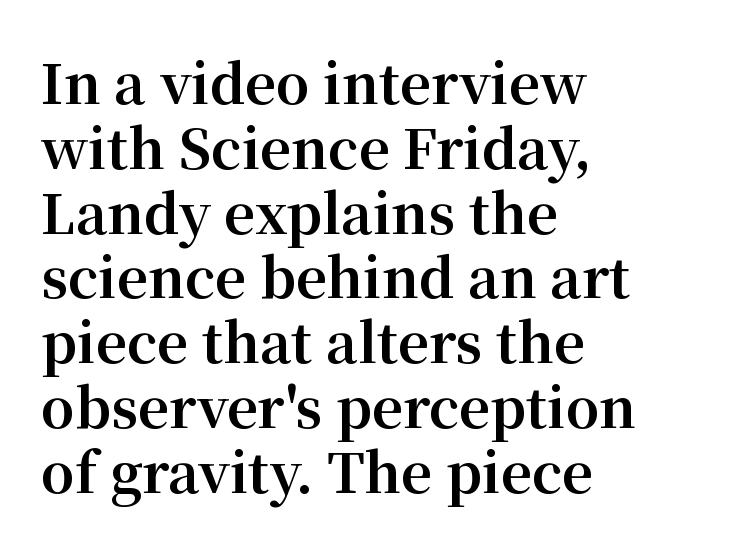
The face used here is proportionally spaced, like ordinary book or web type. A classic flush-left, rag-right setting is used for this passage. A roman cut, with each character standing at attention. This sample uses a serif face.
